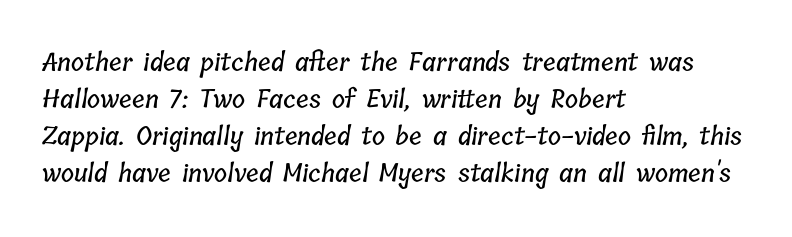
Q: Is the text underlined? A: No.
Q: How is the paragraph aligned? A: Left-aligned.
Q: Is the spacing between letters normal or unusually wide? A: Normal.
Q: Is the spacing between lines tight, normal or loose? A: Normal.
